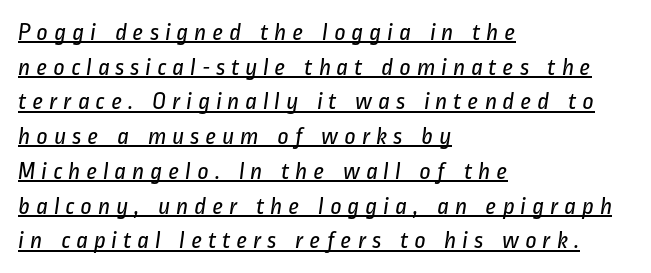
{"bold": "no", "underline": "yes", "align": "left", "line_spacing": "normal", "line_spacing_ratio": 1.39, "letter_spacing": "wide", "letter_spacing_em": 0.22, "glyph_px": 25}
